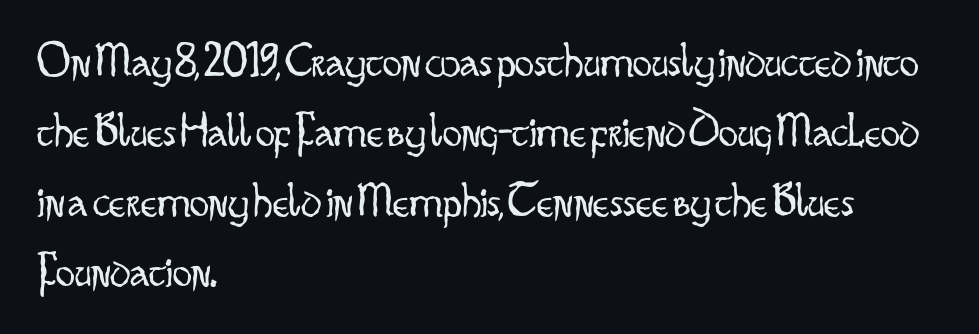
{"serif": "no", "italic": "no", "bold": "no", "weight": "light", "width": "condensed", "stroke_contrast": "low", "x_height": "small", "monospaced": "no", "underline": "no", "align": "left", "line_spacing": "normal", "line_spacing_ratio": 1.46, "letter_spacing": "normal", "letter_spacing_em": 0.0, "glyph_px": 48}
